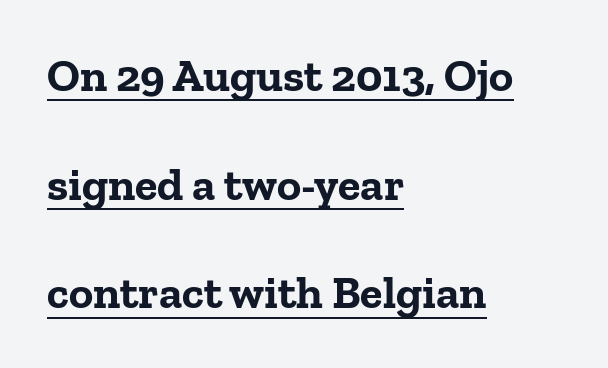
{"serif": "yes", "italic": "no", "bold": "yes", "weight": "bold", "width": "normal", "stroke_contrast": "low", "x_height": "medium", "monospaced": "no", "underline": "yes", "align": "left", "line_spacing": "loose", "line_spacing_ratio": 2.36, "letter_spacing": "normal", "letter_spacing_em": 0.0, "glyph_px": 46}
